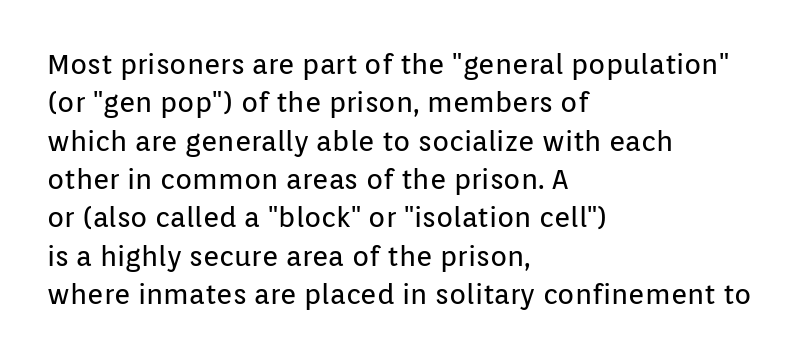
The image shows 28 px regular-weight sans-serif type, upright; set left-aligned, normal line spacing (1.37x), normal letter spacing, not underlined; low stroke contrast and a medium x-height.
